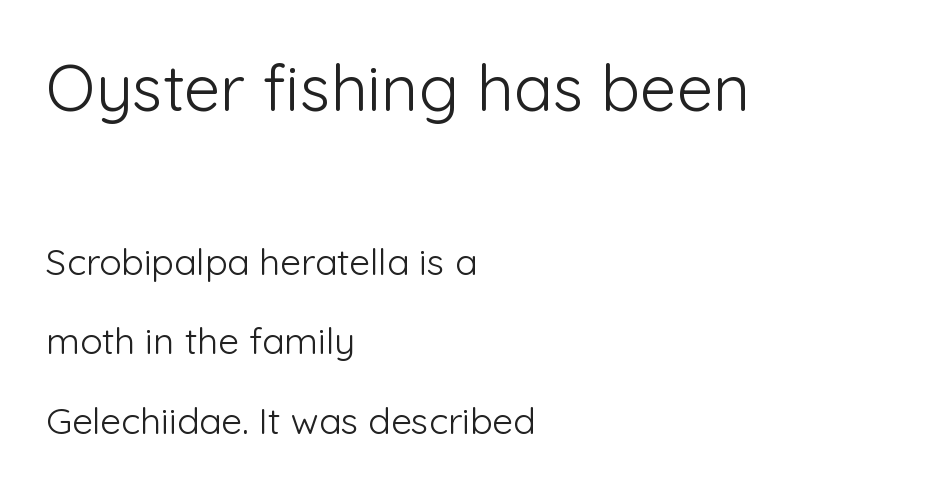
A typesetter would call this leading open, well beyond the default. The weight would be labelled regular, book, light, or lighter still. Horizontally, the lines are justified to the leading edge only. Caption: standard tracking, unaltered.
